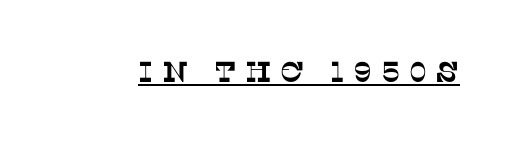
The image shows 29 px serif type; set unusually wide letter spacing (+0.29 em), underlined; low stroke contrast and a large x-height.
